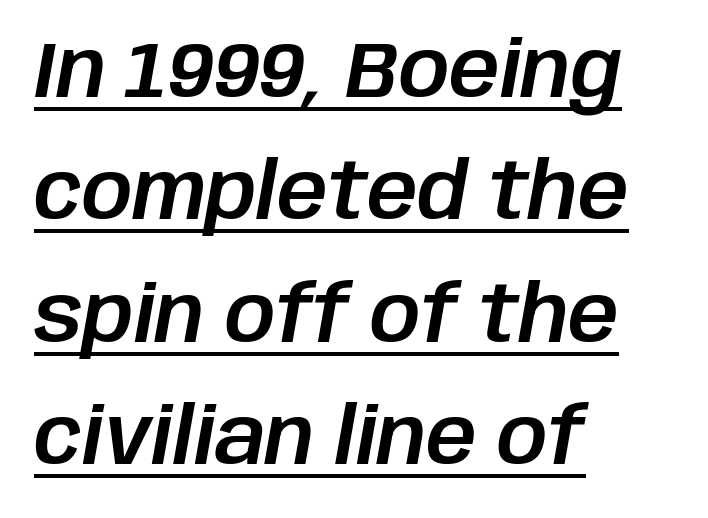
{"italic": "yes", "lean": "right", "slant_degrees": 10, "width": "normal", "stroke_contrast": "low", "x_height": "large", "monospaced": "no", "underline": "yes", "align": "left", "line_spacing": "normal", "line_spacing_ratio": 1.55, "letter_spacing": "normal", "letter_spacing_em": 0.0, "glyph_px": 79}
